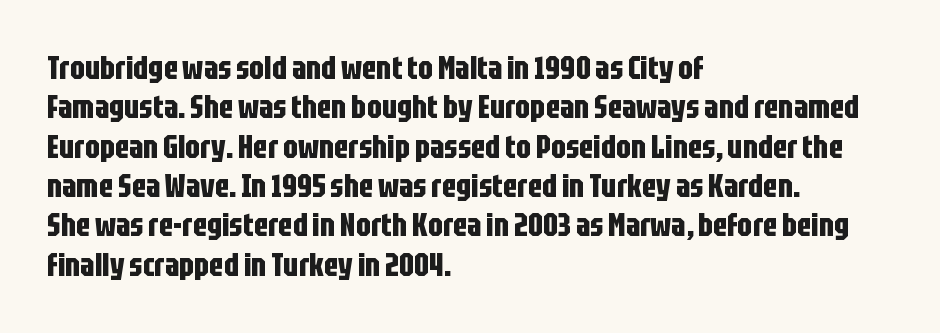
Q: Is the text bold? A: Yes.
Q: Is the text italic (slanted)? A: No, it is upright.
Q: Is the typeface a serif or a sans-serif typeface? A: Sans-serif.
Q: Is the text underlined? A: No.
Q: How is the paragraph aligned? A: Left-aligned.
Q: Is the spacing between letters normal or unusually wide? A: Normal.
Q: Width (condensed, normal, or wide)? A: Condensed.
Q: Stroke contrast? A: Low.
Q: x-height? A: Large.
Q: Monospaced? A: No.
